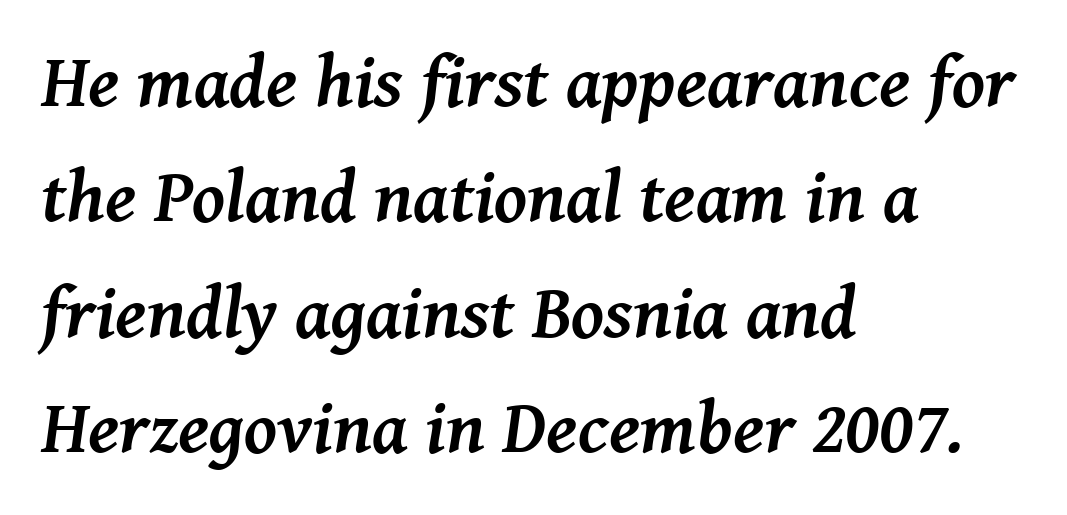
Q: Is the text bold? A: Yes.
Q: Is the text italic (slanted)? A: Yes, it leans right by about 8 degrees.
Q: Is the typeface a serif or a sans-serif typeface? A: Serif.
Q: Is the text underlined? A: No.
Q: How is the paragraph aligned? A: Left-aligned.
Q: Is the spacing between letters normal or unusually wide? A: Normal.
Q: Is the spacing between lines tight, normal or loose? A: Normal.
Q: Width (condensed, normal, or wide)? A: Normal.
Q: Stroke contrast? A: Medium.
Q: x-height? A: Medium.
Q: Monospaced? A: No.
